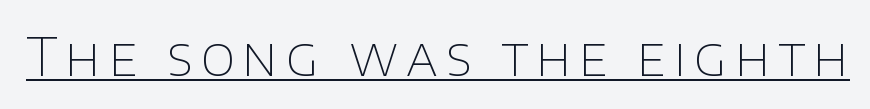
The image shows 53 px thin sans-serif type, upright; set underlined; low stroke contrast and a large x-height.
